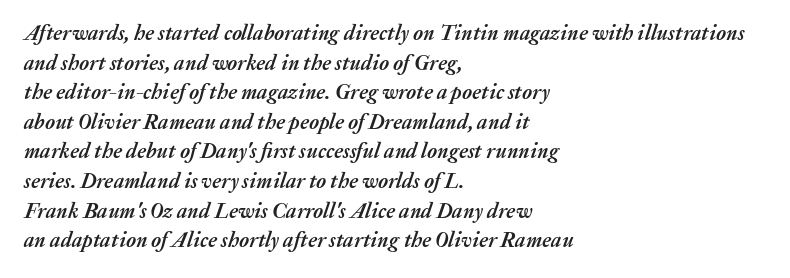
Q: Is the text bold? A: Yes.
Q: Is the text italic (slanted)? A: Yes, it leans right by about 20 degrees.
Q: Is the text underlined? A: No.
Q: How is the paragraph aligned? A: Left-aligned.
Q: Is the spacing between letters normal or unusually wide? A: Normal.
Q: Is the spacing between lines tight, normal or loose? A: Normal.
